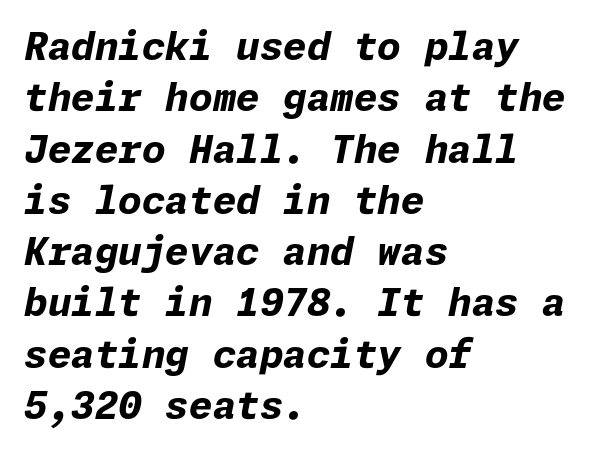
Q: Is the text bold? A: Yes.
Q: Is the text italic (slanted)? A: Yes, it leans right by about 11 degrees.
Q: Is the text underlined? A: No.
Q: How is the paragraph aligned? A: Left-aligned.
Q: Is the spacing between letters normal or unusually wide? A: Normal.
Q: Is the spacing between lines tight, normal or loose? A: Normal.
Q: Width (condensed, normal, or wide)? A: Normal.
Q: Stroke contrast? A: Low.
Q: x-height? A: Medium.
